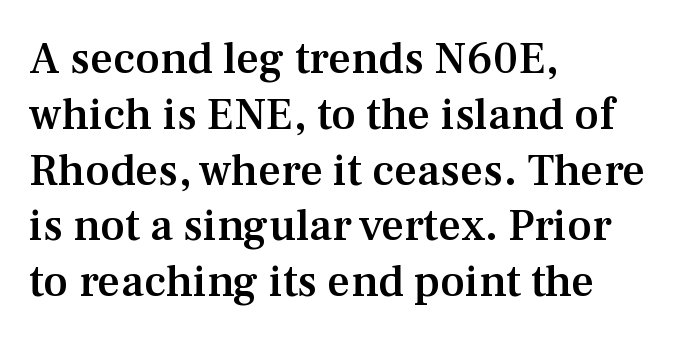
The image shows 45 px semibold serif type, upright; set left-aligned, line spacing 1.24x, normal letter spacing, not underlined; medium stroke contrast and a medium x-height.
